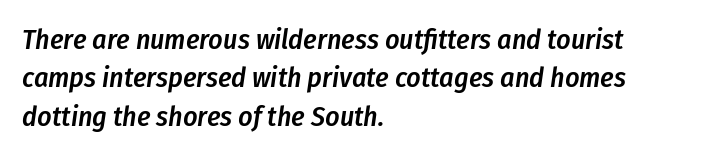
The image shows 28 px semibold, condensed type, italic (leaning right); set left-aligned, normal line spacing (1.37x), normal letter spacing, not underlined; low stroke contrast and a medium x-height.
